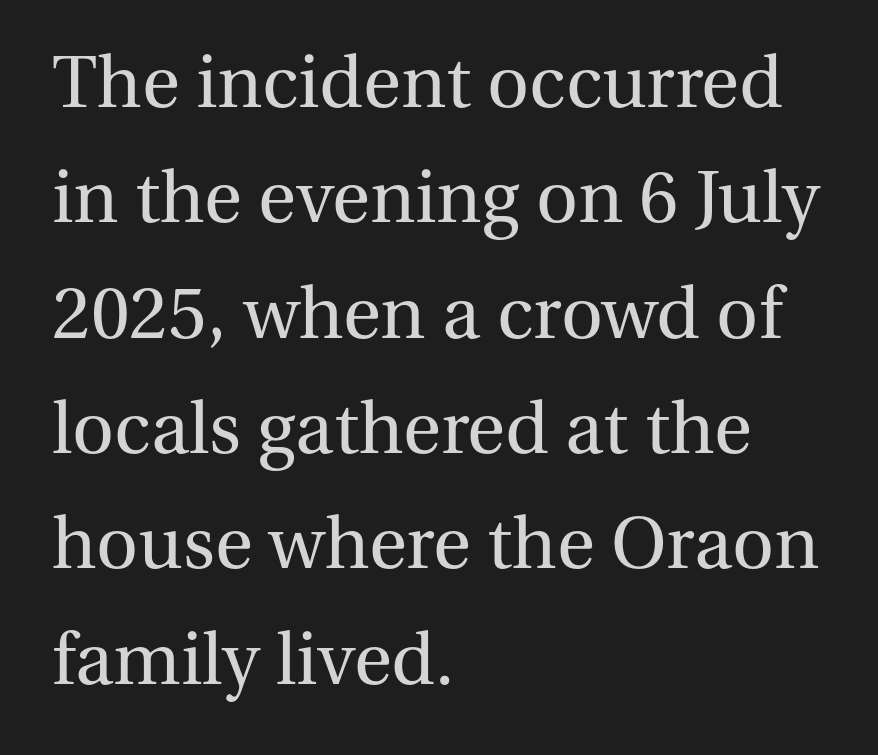
Between one letter and the next there's only the usual sliver of space. How would I describe the line gaps? Plain and ordinary. Where is the straight margin? On the left. The rendering uses natural spacing where letterforms have individual widths. The letters look calm and open, with moderate or lighter stems. Words float on clear page, feet unadorned.
